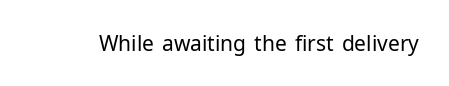
The image shows 21 px text type, upright; set normal letter spacing, not underlined.
